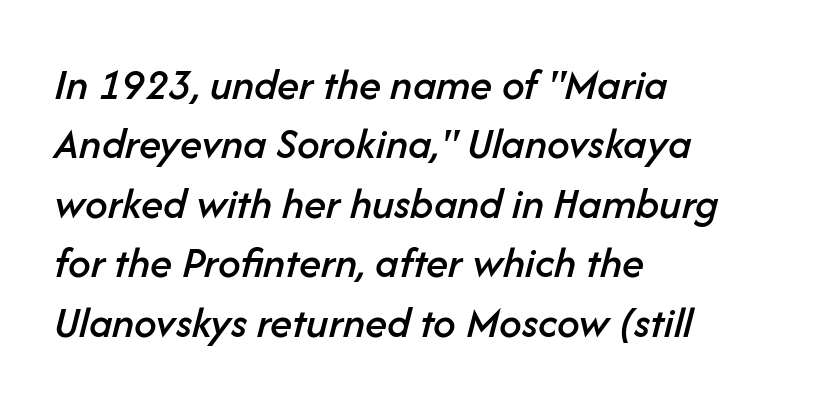
The image shows 45 px text type, italic (leaning right); set left-aligned, normal line spacing (1.32x), normal letter spacing, not underlined; low stroke contrast and a medium x-height.
